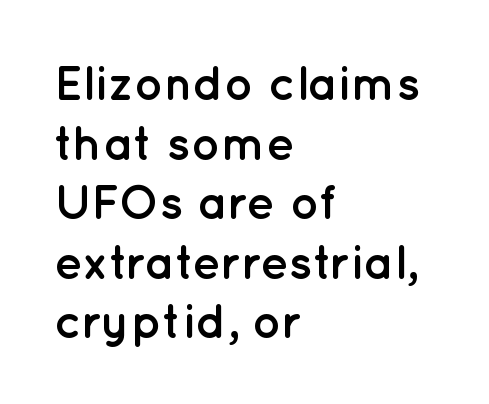
Q: Is the text bold? A: Yes.
Q: Is the text italic (slanted)? A: No, it is upright.
Q: Is the typeface a serif or a sans-serif typeface? A: Sans-serif.
Q: Is the text underlined? A: No.
Q: How is the paragraph aligned? A: Left-aligned.
Q: Is the spacing between letters normal or unusually wide? A: Normal.
Q: Width (condensed, normal, or wide)? A: Normal.
Q: Stroke contrast? A: Low.
Q: x-height? A: Medium.
Q: Monospaced? A: No.
